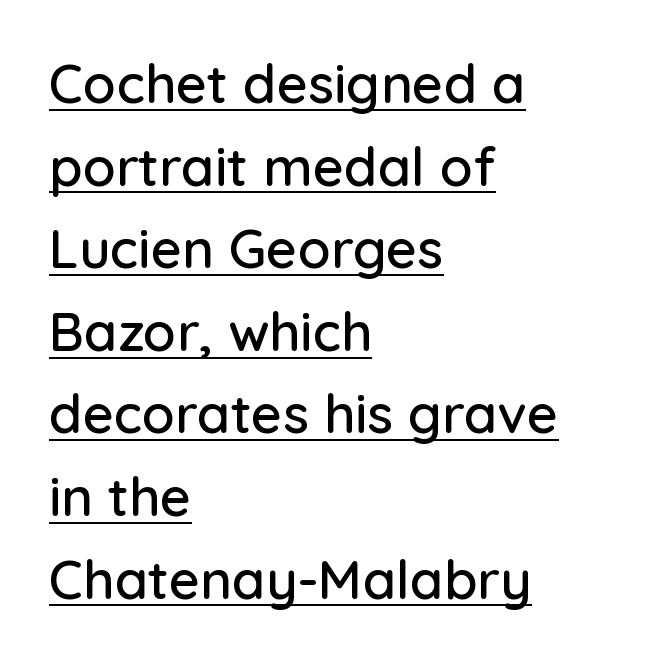
The image shows 54 px sans-serif type, upright; set left-aligned, normal line spacing (1.53x), normal letter spacing, underlined; low stroke contrast and a medium x-height.
